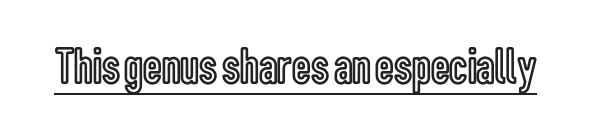
{"italic": "no", "width": "condensed", "x_height": "medium", "monospaced": "no", "underline": "yes", "letter_spacing": "normal", "letter_spacing_em": 0.0, "glyph_px": 52}
